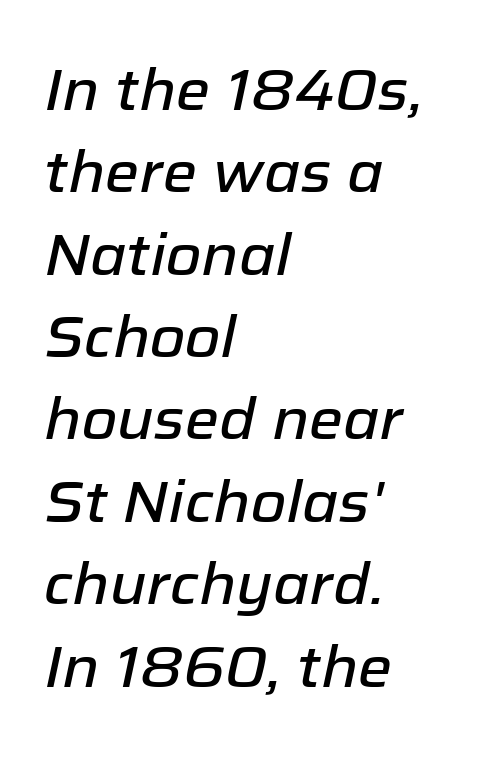
The image shows 58 px text type, italic (leaning right); set left-aligned, normal line spacing (1.42x), normal letter spacing, not underlined; low stroke contrast and a medium x-height.
